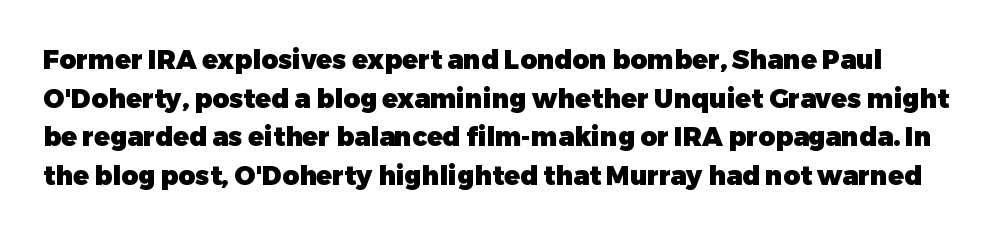
The rows are spaced the way most documents space them. In terms of letterspacing, this is plain default setting. Ascenders rise straight up at ninety degrees. The baseline area is clear. Typographic density is high because the face is bold.
